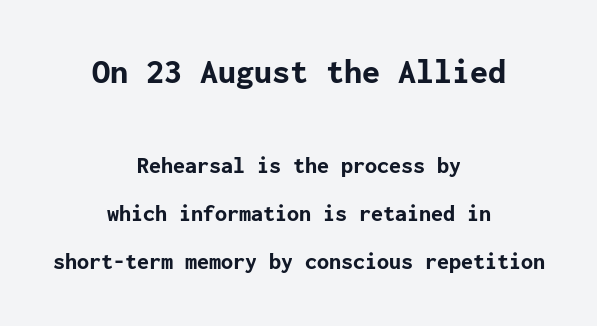
Q: Is the text bold? A: Yes.
Q: Is the text italic (slanted)? A: No, it is upright.
Q: Is the typeface a serif or a sans-serif typeface? A: Sans-serif.
Q: Is the text underlined? A: No.
Q: How is the paragraph aligned? A: Centered.
Q: Is the spacing between letters normal or unusually wide? A: Normal.
Q: Is the spacing between lines tight, normal or loose? A: Loose.
Q: Which block of text is set in a larger size, the first (top) or the second (bottom)? A: The first (top) one.
Q: Width (condensed, normal, or wide)? A: Normal.
Q: Stroke contrast? A: Low.
Q: x-height? A: Medium.
